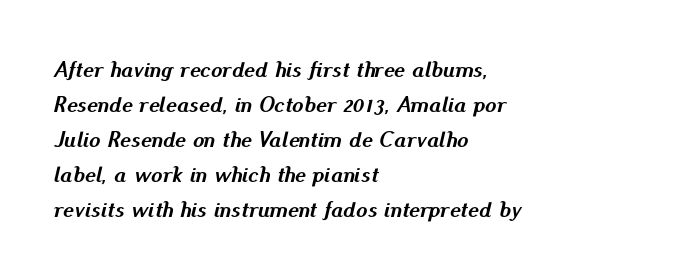
The image shows 23 px bold type, italic (leaning right); set left-aligned, normal line spacing (1.52x), normal letter spacing, not underlined.
